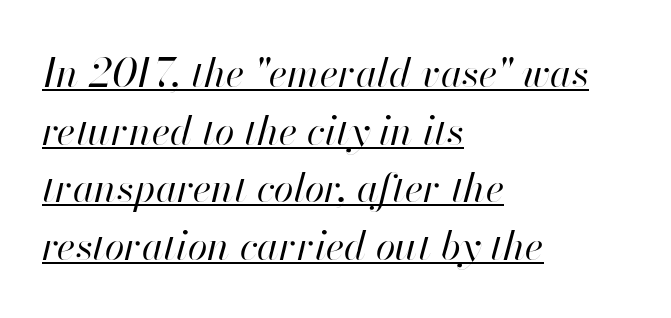
Q: Is the text bold? A: No.
Q: Is the text italic (slanted)? A: Yes, it leans right by about 13 degrees.
Q: Is the text underlined? A: Yes.
Q: How is the paragraph aligned? A: Left-aligned.
Q: Is the spacing between letters normal or unusually wide? A: Normal.
Q: Is the spacing between lines tight, normal or loose? A: Normal.
Q: Width (condensed, normal, or wide)? A: Normal.
Q: Stroke contrast? A: High.
Q: x-height? A: Small.
Q: Monospaced? A: No.
